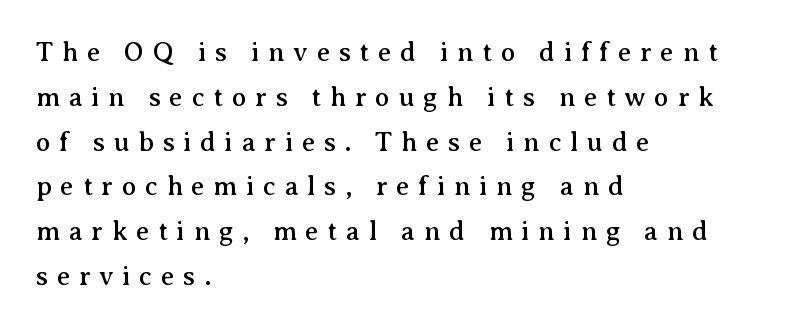
Q: Is the text italic (slanted)? A: No, it is upright.
Q: Is the text underlined? A: No.
Q: How is the paragraph aligned? A: Left-aligned.
Q: Is the spacing between letters normal or unusually wide? A: Unusually wide.
Q: Is the spacing between lines tight, normal or loose? A: Normal.
